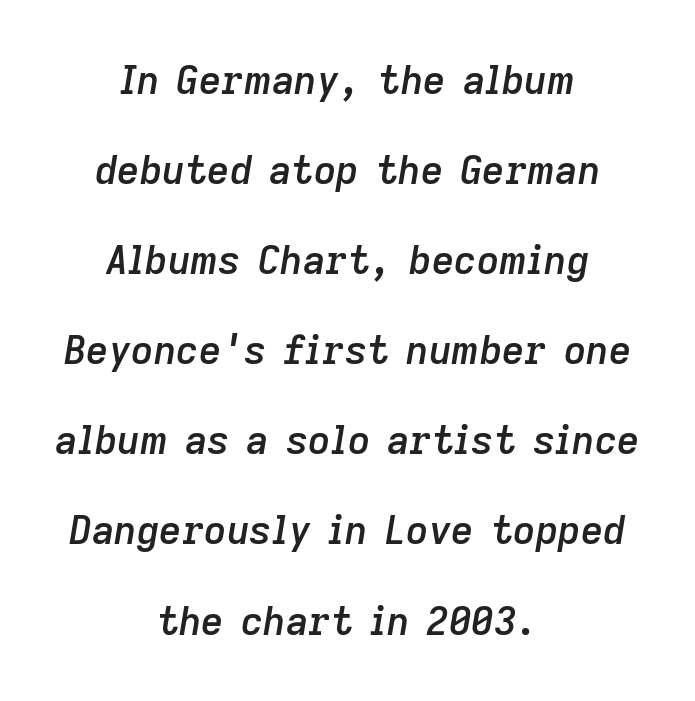
Q: Is the text bold? A: Semi-bold.
Q: Is the text italic (slanted)? A: Yes, it leans right by about 9 degrees.
Q: Is the text underlined? A: No.
Q: How is the paragraph aligned? A: Centered.
Q: Is the spacing between letters normal or unusually wide? A: Normal.
Q: Is the spacing between lines tight, normal or loose? A: Loose.
Q: Width (condensed, normal, or wide)? A: Normal.
Q: Stroke contrast? A: Low.
Q: x-height? A: Medium.
Q: Monospaced? A: No.
